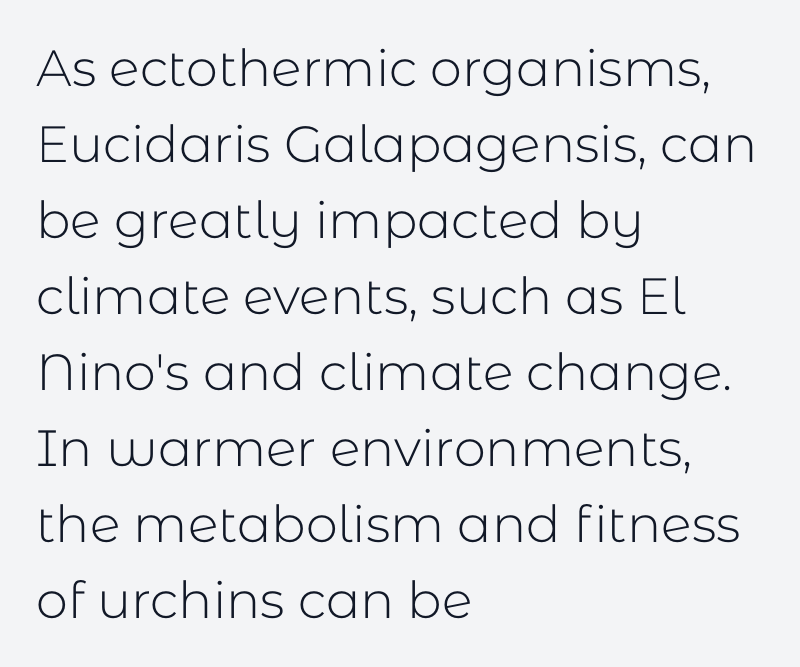
{"serif": "no", "italic": "no", "bold": "no", "weight": "light", "width": "normal", "stroke_contrast": "low", "x_height": "medium", "monospaced": "no", "underline": "no", "align": "left", "line_spacing": "normal", "line_spacing_ratio": 1.49, "letter_spacing": "normal", "letter_spacing_em": 0.0, "glyph_px": 51}
